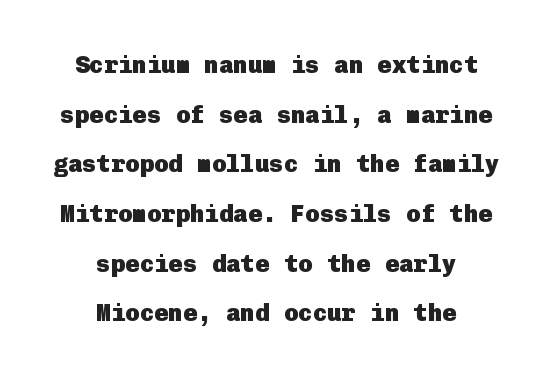
{"italic": "no", "bold": "yes", "underline": "no", "align": "center", "line_spacing": "loose", "line_spacing_ratio": 2.07, "letter_spacing": "normal", "letter_spacing_em": 0.0, "glyph_px": 24}
